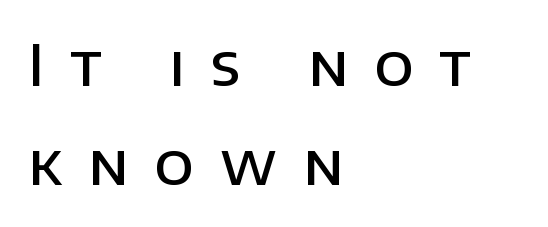
Q: Is the text bold? A: Semi-bold.
Q: Is the text italic (slanted)? A: No, it is upright.
Q: Is the typeface a serif or a sans-serif typeface? A: Sans-serif.
Q: Is the text underlined? A: No.
Q: How is the paragraph aligned? A: Left-aligned.
Q: Is the spacing between letters normal or unusually wide? A: Unusually wide.
Q: Width (condensed, normal, or wide)? A: Normal.
Q: Stroke contrast? A: Low.
Q: x-height? A: Large.
Q: Monospaced? A: No.
